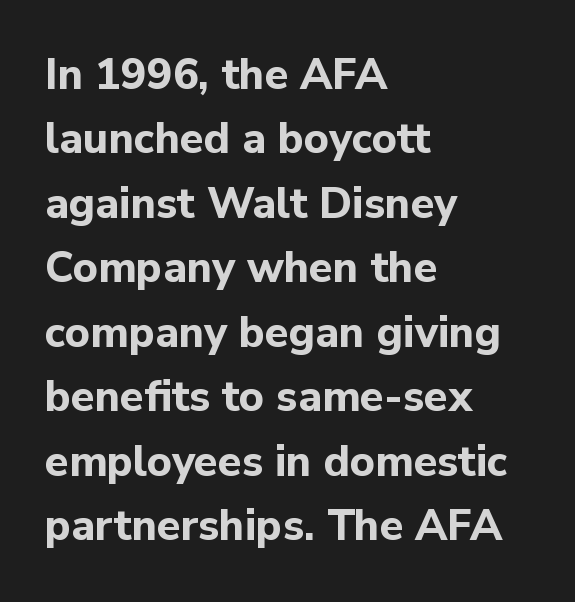
{"serif": "no", "italic": "no", "bold": "yes", "weight": "bold", "width": "normal", "stroke_contrast": "low", "x_height": "medium", "monospaced": "no", "underline": "no", "align": "left", "line_spacing": "normal", "line_spacing_ratio": 1.5, "letter_spacing": "normal", "letter_spacing_em": 0.0, "glyph_px": 43}
